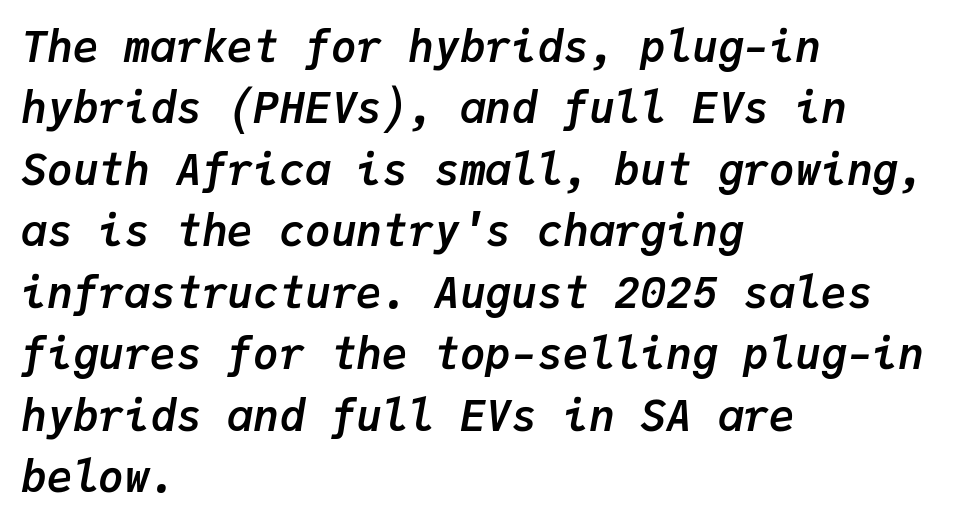
The image shows 43 px semibold type, italic (leaning right), monospaced; set left-aligned, normal line spacing (1.43x), normal letter spacing, not underlined; low stroke contrast and a medium x-height.
